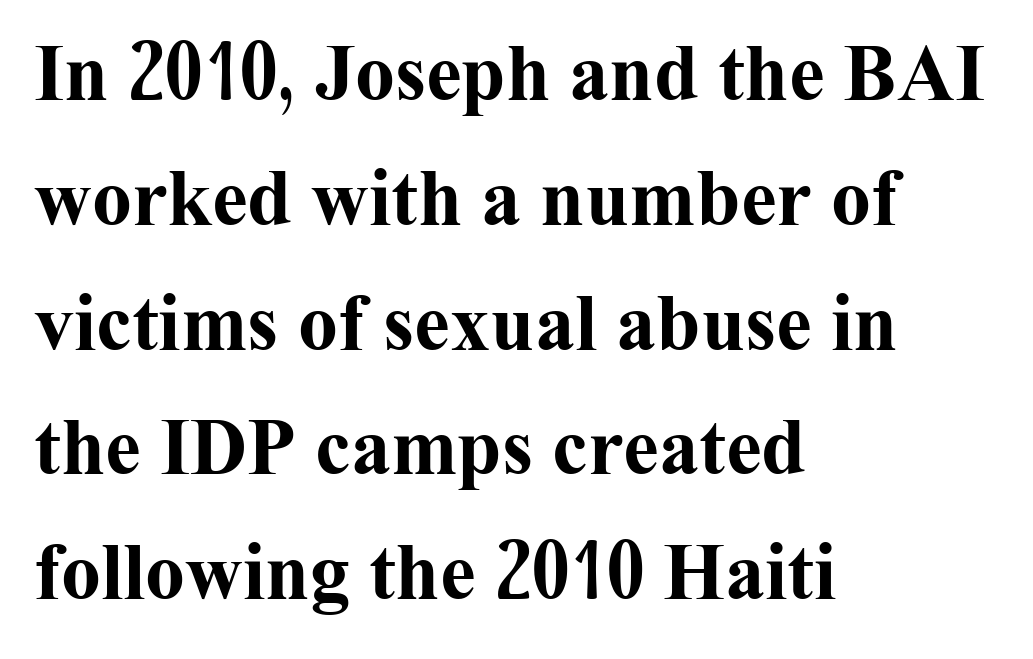
The image shows 80 px bold serif type, upright; set left-aligned, normal line spacing (1.56x), normal letter spacing, not underlined; medium stroke contrast and a medium x-height.
